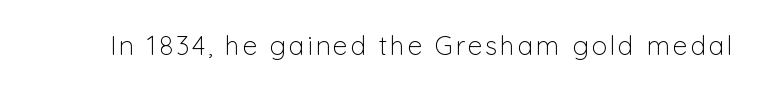
On a weight scale, this lands at 450 or below. The gap between lines stays unmarked. Notice how the stems are strictly vertical — no italics here.
